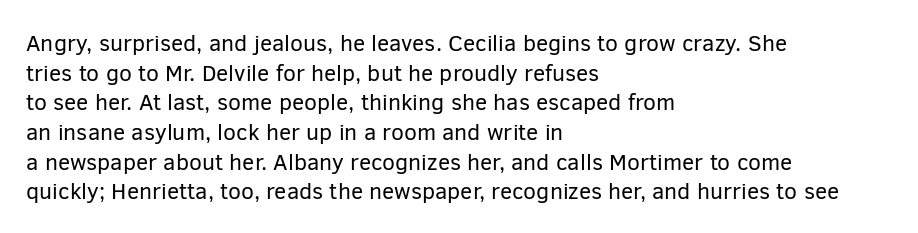
The lines sit at an ordinary, default distance from one another. The rag falls on the right side of this text block. The characters are drawn with everyday or finer stroke widths. Descender tails drop into unmarked territory.
